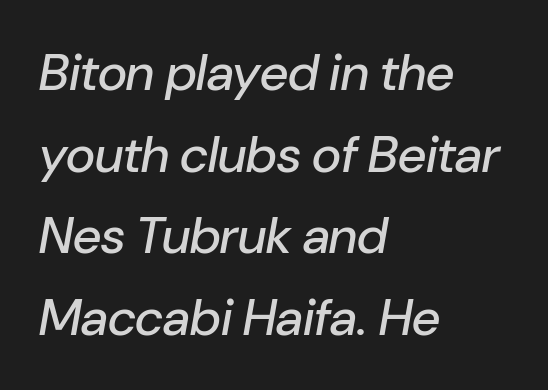
Q: Is the text italic (slanted)? A: Yes, it leans right by about 10 degrees.
Q: Is the text underlined? A: No.
Q: How is the paragraph aligned? A: Left-aligned.
Q: Is the spacing between letters normal or unusually wide? A: Normal.
Q: Is the spacing between lines tight, normal or loose? A: Normal.
Q: Width (condensed, normal, or wide)? A: Normal.
Q: Stroke contrast? A: Low.
Q: x-height? A: Medium.
Q: Monospaced? A: No.
